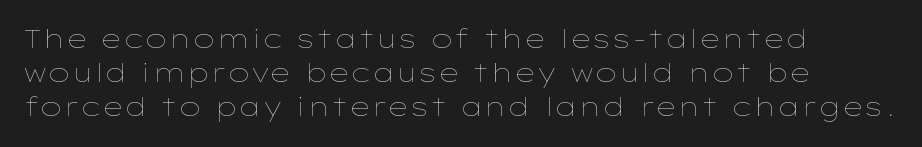
Q: Is the text bold? A: No.
Q: Is the text italic (slanted)? A: No, it is upright.
Q: Is the text underlined? A: No.
Q: How is the paragraph aligned? A: Left-aligned.
Q: Is the spacing between letters normal or unusually wide? A: Normal.
Q: Is the spacing between lines tight, normal or loose? A: Normal.
